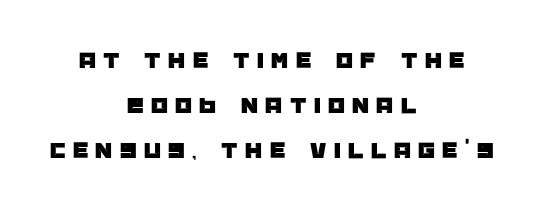
Plain, unruled lines of type. Tracking here is generous; glyphs stand well apart from one another. If you folded the block vertically in half, each line would mirror itself in length. Ordinary non-slanted type is in use.
